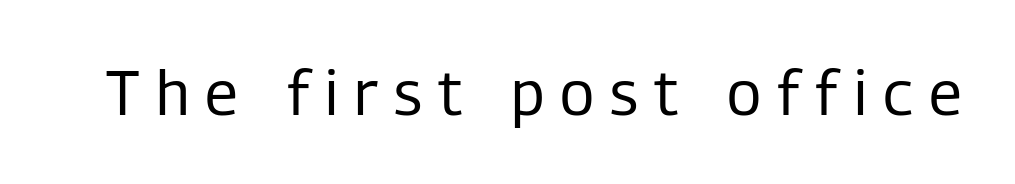
{"serif": "no", "italic": "no", "bold": "no", "weight": "regular", "width": "condensed", "stroke_contrast": "low", "x_height": "medium", "monospaced": "no", "underline": "no", "letter_spacing": "wide", "letter_spacing_em": 0.26, "glyph_px": 62}
